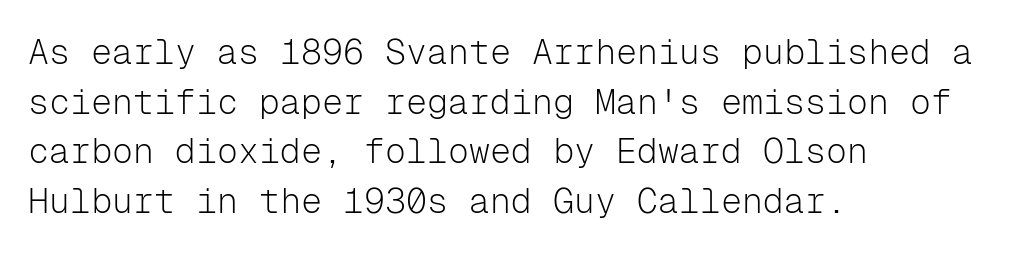
Q: Is the text bold? A: No.
Q: Is the text italic (slanted)? A: No, it is upright.
Q: Is the typeface a serif or a sans-serif typeface? A: Sans-serif.
Q: Is the text underlined? A: No.
Q: How is the paragraph aligned? A: Left-aligned.
Q: Is the spacing between letters normal or unusually wide? A: Normal.
Q: Is the spacing between lines tight, normal or loose? A: Normal.
Q: Width (condensed, normal, or wide)? A: Normal.
Q: Stroke contrast? A: Low.
Q: x-height? A: Medium.
Q: Monospaced? A: Yes.
